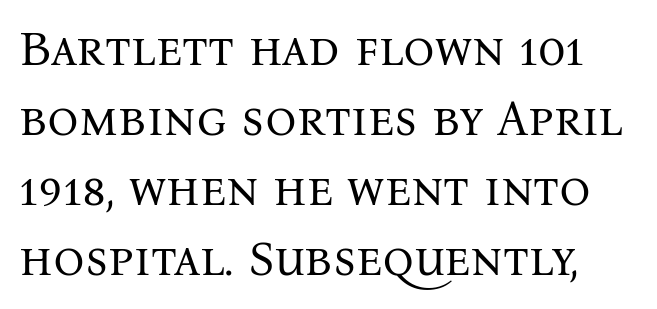
Unmarked baselines from the first word to the last. This is not heavy type; no bold has been used. Each letter keeps its own natural width here, so spacing adapts to shape. This is the regular roman posture of the typeface. Stroke terminals: seriffed. A typesetter would call this leading conventional body-copy spacing.
